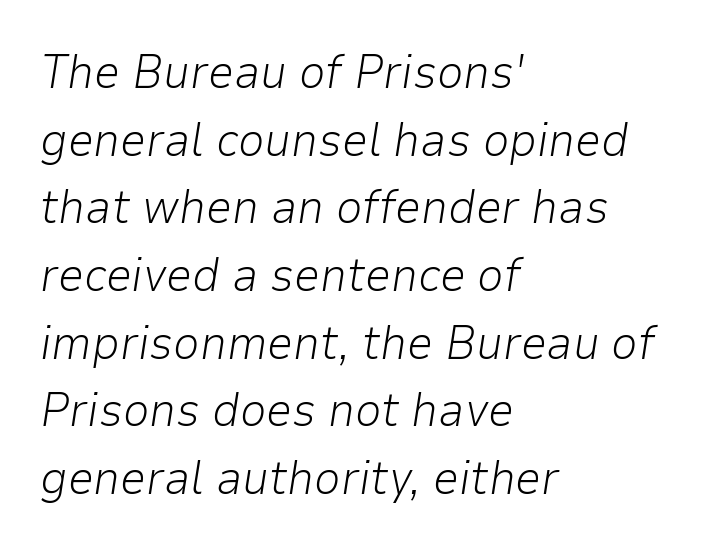
Tracking here is standard; glyphs follow each other at the usual distance. A typesetter would call this proportional, since set widths differ per character. Each stroke keeps to a modest, everyday thickness or less. The area under the type is left untouched. These lines sit exactly where default settings would place them. Slanted lettering throughout.
